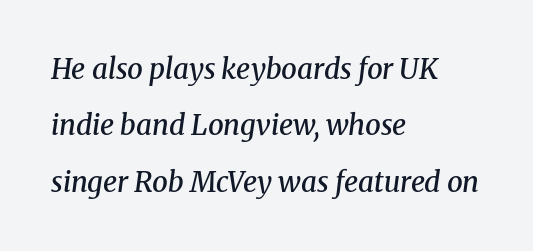
The image shows 28 px semibold serif type, italic (leaning right); set left-aligned, loose line spacing (2.01x), normal letter spacing, not underlined; medium stroke contrast and a medium x-height.
